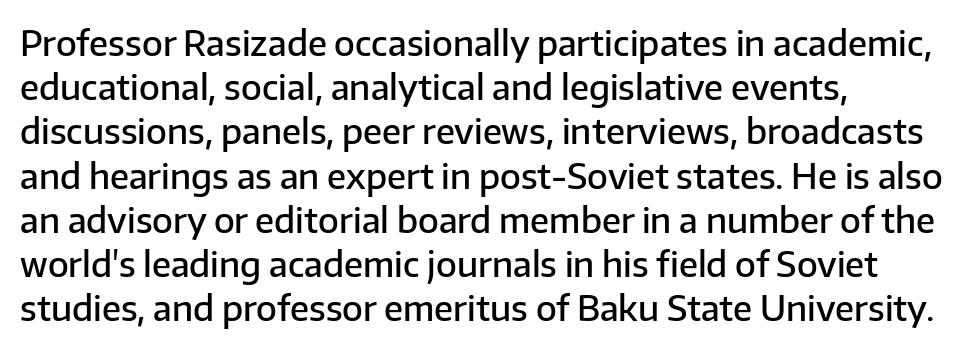
{"serif": "no", "italic": "no", "bold": "semi", "weight": "semibold", "width": "normal", "stroke_contrast": "low", "x_height": "medium", "monospaced": "no", "underline": "no", "align": "left", "line_spacing": "normal", "line_spacing_ratio": 1.3, "letter_spacing": "normal", "letter_spacing_em": 0.0, "glyph_px": 34}
